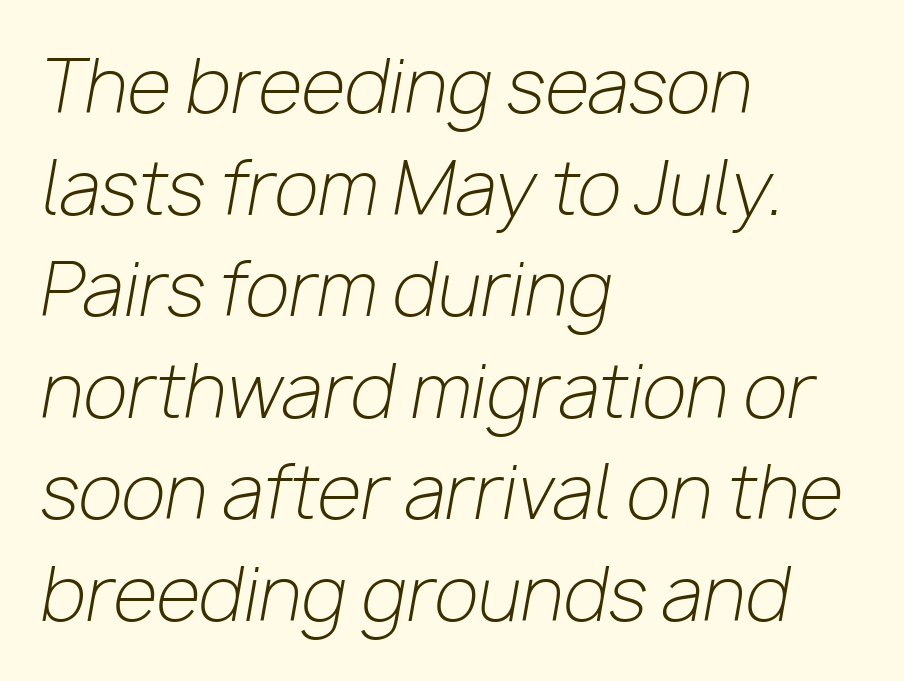
{"italic": "yes", "lean": "right", "slant_degrees": 10, "bold": "no", "weight": "light", "width": "normal", "stroke_contrast": "low", "x_height": "medium", "monospaced": "no", "underline": "no", "align": "left", "line_spacing": "normal", "line_spacing_ratio": 1.41, "letter_spacing": "normal", "letter_spacing_em": 0.0, "glyph_px": 72}
